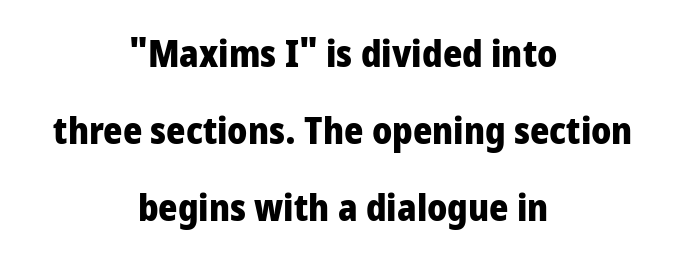
{"serif": "no", "italic": "no", "bold": "yes", "weight": "heavy", "width": "normal", "stroke_contrast": "low", "x_height": "medium", "monospaced": "no", "underline": "no", "align": "center", "line_spacing": "loose", "line_spacing_ratio": 2.08, "letter_spacing": "normal", "letter_spacing_em": 0.0, "glyph_px": 37}
